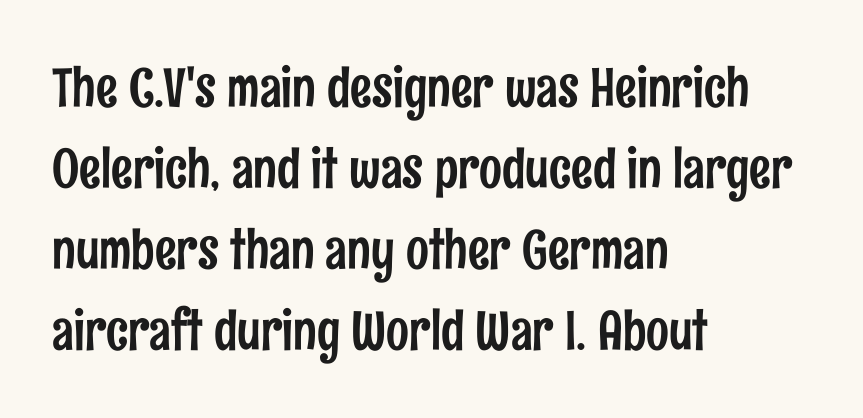
{"serif": "no", "italic": "no", "width": "condensed", "stroke_contrast": "low", "x_height": "medium", "monospaced": "no", "underline": "no", "align": "left", "line_spacing": "normal", "line_spacing_ratio": 1.5, "letter_spacing": "normal", "letter_spacing_em": 0.0, "glyph_px": 54}
